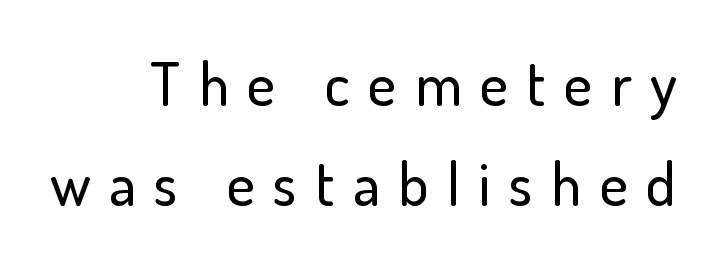
The image shows 60 px sans-serif type, upright; set normal line spacing (1.67x), unusually wide letter spacing (+0.31 em), not underlined; low stroke contrast and a small x-height.
